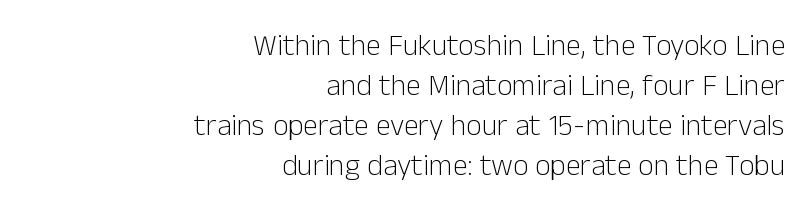
Line spacing here is normal. Between one letter and the next there's only the usual sliver of space. Ink coverage per letter is moderate at most. The specimen reads as upright at a glance.
